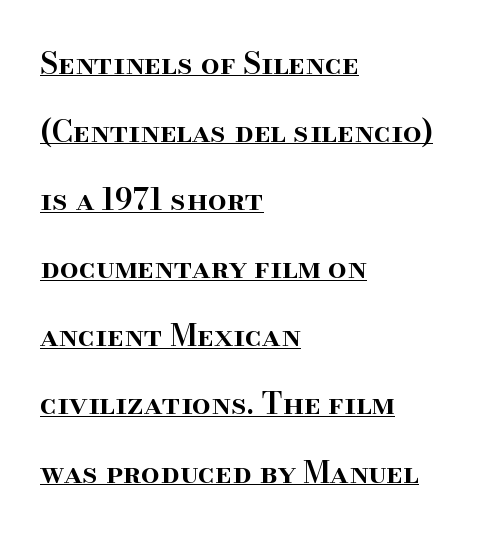
The characters look somewhat weighty, a semibold short of true bold. Stroke terminals: seriffed. This sample carries an underscore along the baseline area. Italic: no, the glyphs are upright roman. The passage shown is typed in a proportional face where columns would drift. There is no visible air inserted between adjacent glyphs.
